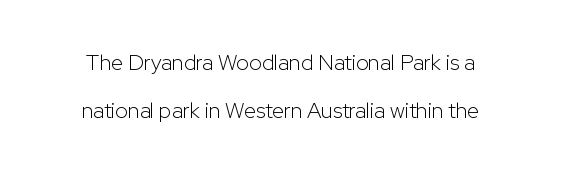
Q: Is the text bold? A: No.
Q: Is the text italic (slanted)? A: No, it is upright.
Q: Is the text underlined? A: No.
Q: Is the spacing between letters normal or unusually wide? A: Normal.
Q: Is the spacing between lines tight, normal or loose? A: Loose.
